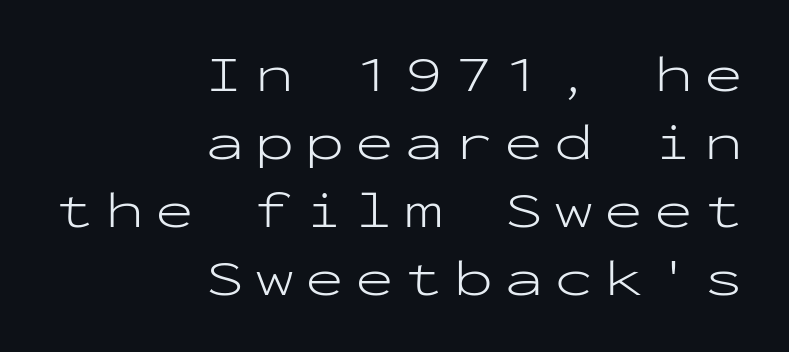
Q: Is the text bold? A: No.
Q: Is the text italic (slanted)? A: No, it is upright.
Q: Is the typeface a serif or a sans-serif typeface? A: Sans-serif.
Q: Is the text underlined? A: No.
Q: How is the paragraph aligned? A: Right-aligned.
Q: Is the spacing between letters normal or unusually wide? A: Unusually wide.
Q: Is the spacing between lines tight, normal or loose? A: Normal.
Q: Width (condensed, normal, or wide)? A: Wide.
Q: Stroke contrast? A: Low.
Q: x-height? A: Medium.
Q: Monospaced? A: Yes.
